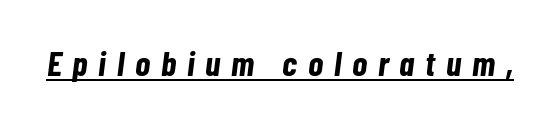
The image shows 35 px bold, condensed type, italic (leaning right); set unusually wide letter spacing (+0.31 em), underlined; low stroke contrast and a medium x-height.
